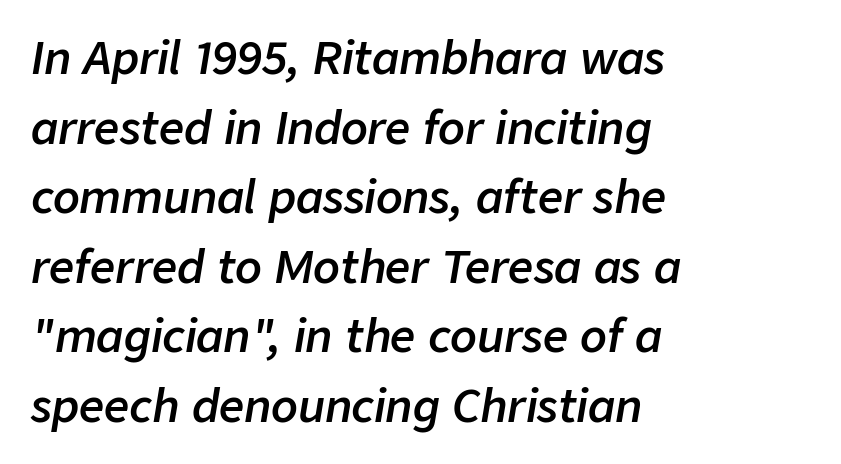
A semibold gives these letters moderate extra thickness, short of bold. Is the block centered? No — it sits flush against the left margin. This sample has the flowing, uneven cadence of proportional lettering. Here the glyphs are tracked normally, forming tight word shapes. Honestly, the row spacing looks completely unremarkable.
